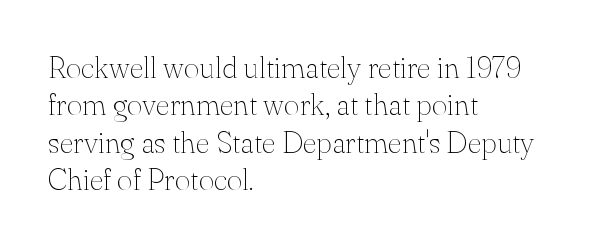
Line beginnings align vertically; line endings do not. Tracking value appears to be zero — textbook default spacing. Italic: no, the glyphs are upright roman. Leading: standard.
